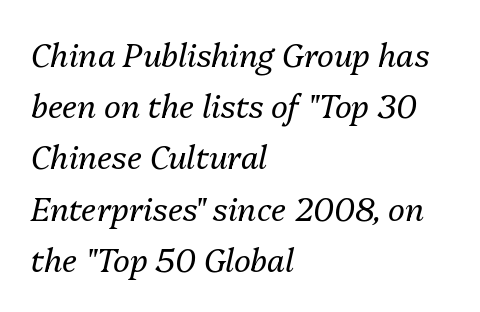
{"italic": "yes", "lean": "right", "slant_degrees": 13, "bold": "no", "weight": "regular", "width": "normal", "stroke_contrast": "medium", "x_height": "medium", "monospaced": "no", "underline": "no", "align": "left", "line_spacing": "normal", "line_spacing_ratio": 1.6, "letter_spacing": "normal", "letter_spacing_em": 0.0, "glyph_px": 32}
